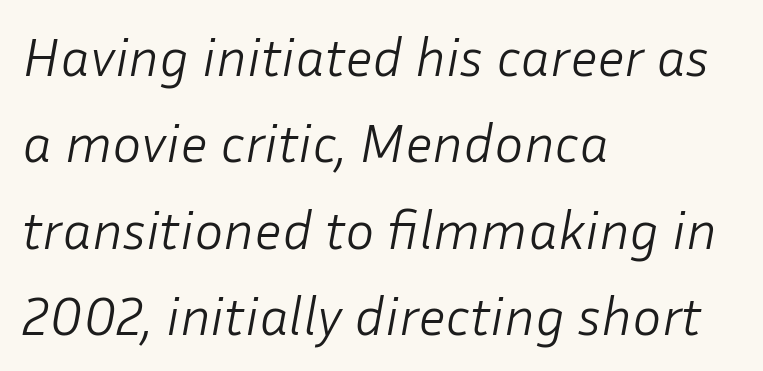
Q: Is the text bold? A: No.
Q: Is the text italic (slanted)? A: Yes, it leans right by about 10 degrees.
Q: Is the text underlined? A: No.
Q: How is the paragraph aligned? A: Left-aligned.
Q: Is the spacing between letters normal or unusually wide? A: Normal.
Q: Is the spacing between lines tight, normal or loose? A: Normal.
Q: Width (condensed, normal, or wide)? A: Normal.
Q: Stroke contrast? A: Low.
Q: x-height? A: Medium.
Q: Monospaced? A: No.
